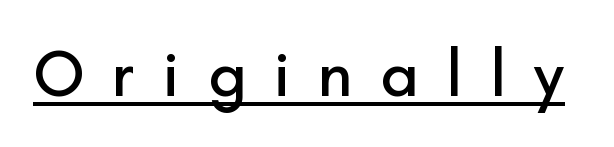
{"serif": "no", "italic": "no", "width": "normal", "stroke_contrast": "low", "x_height": "small", "monospaced": "no", "underline": "yes", "letter_spacing": "wide", "letter_spacing_em": 0.42, "glyph_px": 66}
